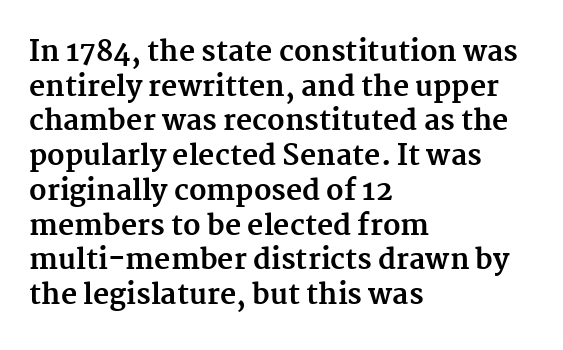
The image shows 28 px bold serif type, upright; set left-aligned, line spacing 1.24x, normal letter spacing, not underlined; medium stroke contrast and a medium x-height.
